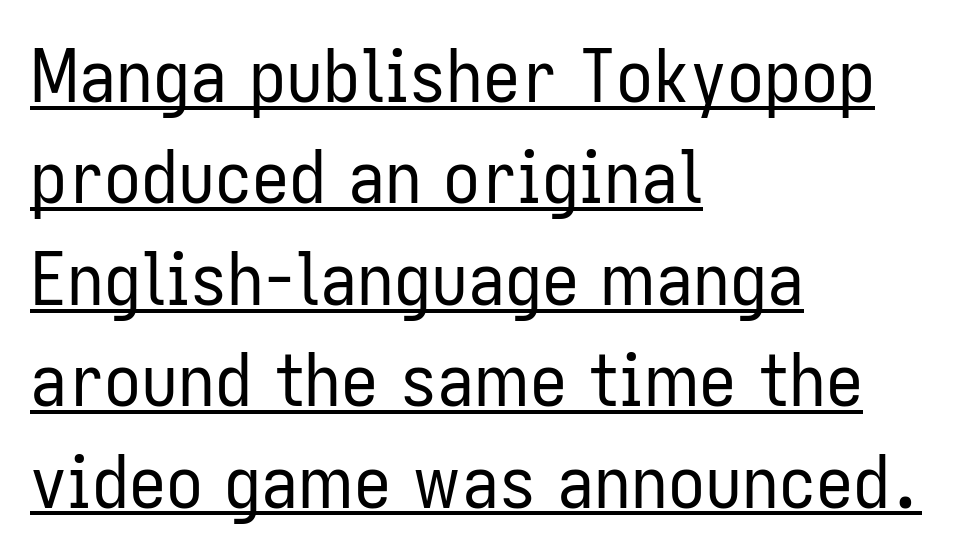
{"serif": "no", "italic": "no", "bold": "no", "weight": "regular", "width": "condensed", "stroke_contrast": "low", "x_height": "medium", "monospaced": "no", "underline": "yes", "align": "left", "line_spacing": "normal", "line_spacing_ratio": 1.37, "letter_spacing": "normal", "letter_spacing_em": 0.0, "glyph_px": 74}
